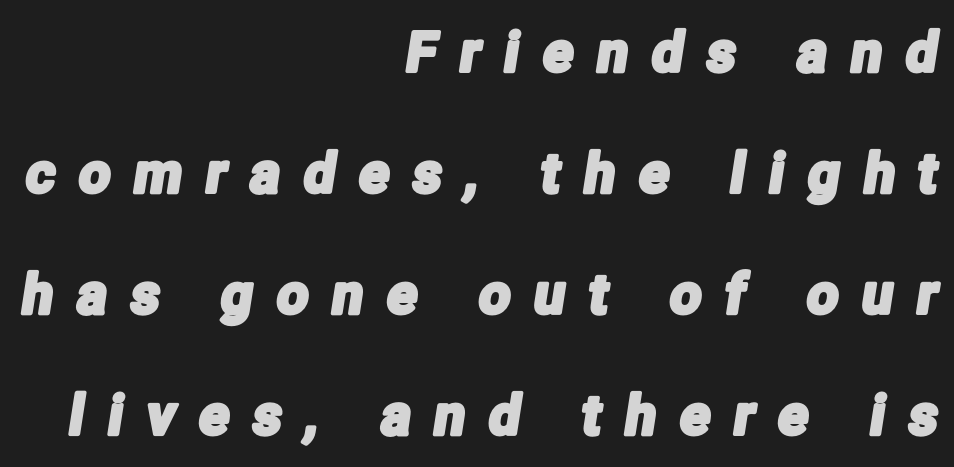
A clean baseline with only descenders dipping below it. The passage is arranged like a letterhead date or caption credit — flush right. A typesetter would label this face a sans. One glance says open: line gaps are wider than usual.
